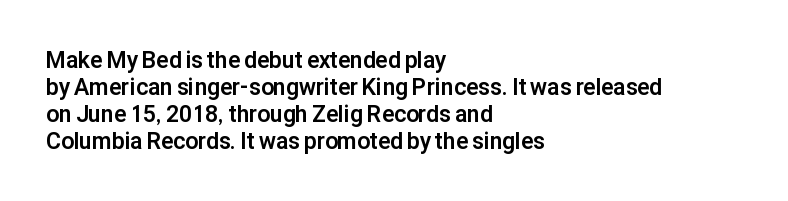
The typography opts for an upright posture over an oblique one. Glyph-to-glyph distance matches everyday printed text. Horizontal alignment here is leftward, the default for most running prose. Caption: bold face, heavy strokes. Quick note: underline off.
